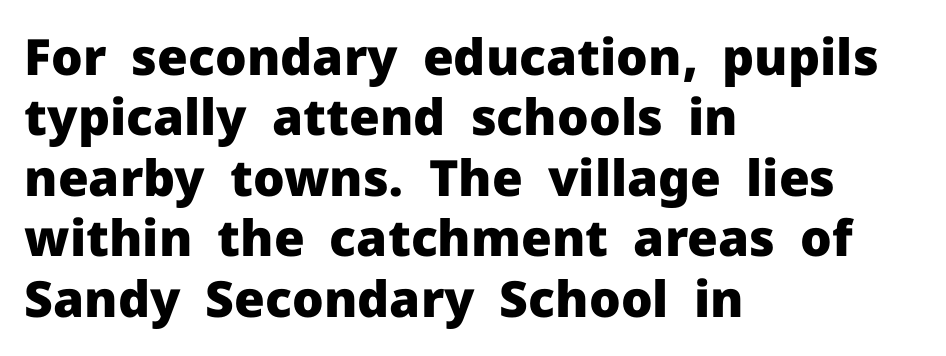
Q: Is the text bold? A: Yes.
Q: Is the text italic (slanted)? A: No, it is upright.
Q: Is the typeface a serif or a sans-serif typeface? A: Sans-serif.
Q: Is the text underlined? A: No.
Q: How is the paragraph aligned? A: Left-aligned.
Q: Is the spacing between letters normal or unusually wide? A: Normal.
Q: Width (condensed, normal, or wide)? A: Normal.
Q: Stroke contrast? A: Low.
Q: x-height? A: Medium.
Q: Monospaced? A: No.
